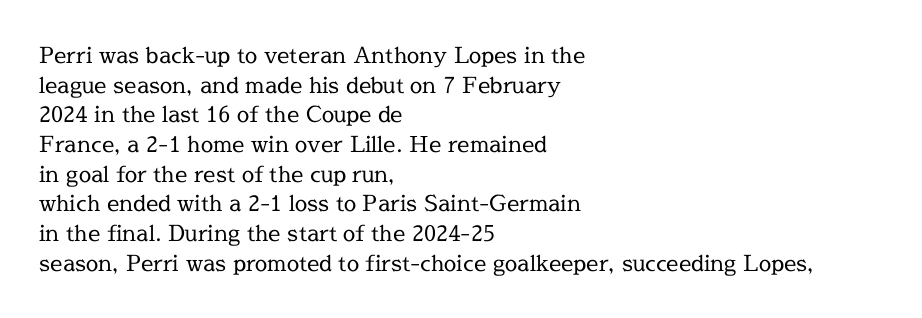
{"italic": "no", "bold": "no", "underline": "no", "align": "left", "line_spacing": "normal", "line_spacing_ratio": 1.35, "letter_spacing": "normal", "letter_spacing_em": 0.0, "glyph_px": 22}
